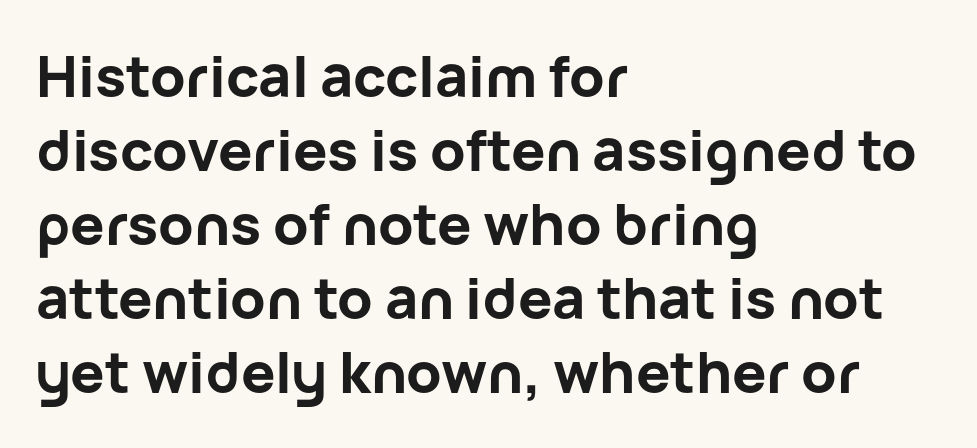
The image shows 57 px bold sans-serif type, upright; set left-aligned, normal line spacing (1.3x), normal letter spacing, not underlined; low stroke contrast and a medium x-height.
